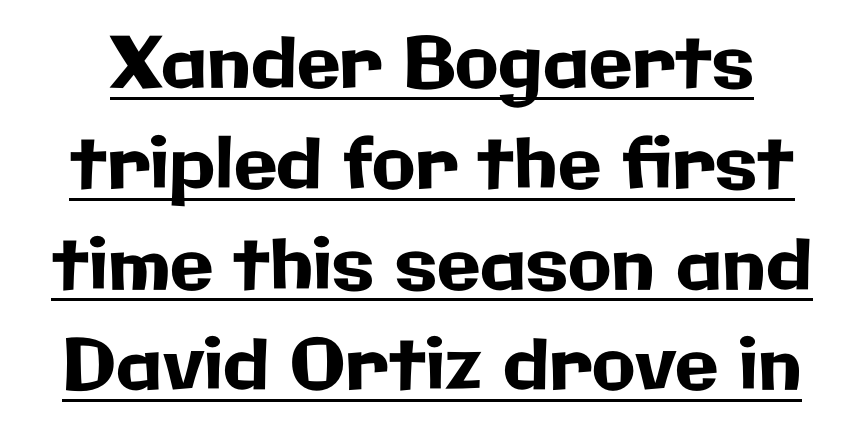
{"serif": "no", "italic": "no", "width": "normal", "stroke_contrast": "low", "x_height": "medium", "monospaced": "no", "underline": "yes", "line_spacing": "normal", "line_spacing_ratio": 1.42, "letter_spacing": "normal", "letter_spacing_em": 0.0, "glyph_px": 71}
